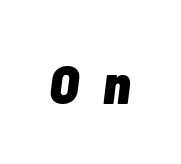
{"italic": "yes", "lean": "right", "slant_degrees": 7, "bold": "yes", "weight": "heavy", "width": "condensed", "stroke_contrast": "low", "x_height": "medium", "monospaced": "no", "underline": "no", "letter_spacing": "wide", "letter_spacing_em": 0.45, "glyph_px": 55}
